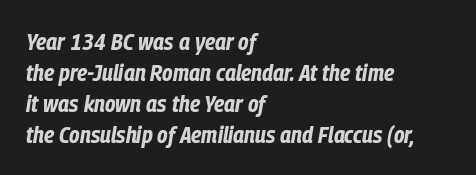
The space directly below the letters is spotless. The sample has been set heavy, in full bold. Italic? Definitely — the glyphs are oblique. Tracking here is standard; glyphs follow each other at the usual distance. Regarding leading, the lines here are spaced in the standard way. Leftover space on each line is placed entirely after the last word.
